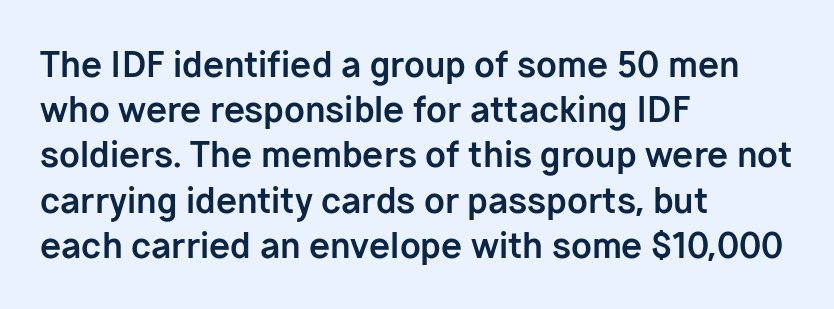
When letters stand straight like this, we call the style roman or upright. Horizontally, the lines are justified to the leading edge only. Spacing verdict: proportional, widths tailored to each character. The leading is moderate, giving the passage an even texture. On the weight axis this lands at bold, roughly 700. Look at the tracking — it's just the regular setting, nothing added.
